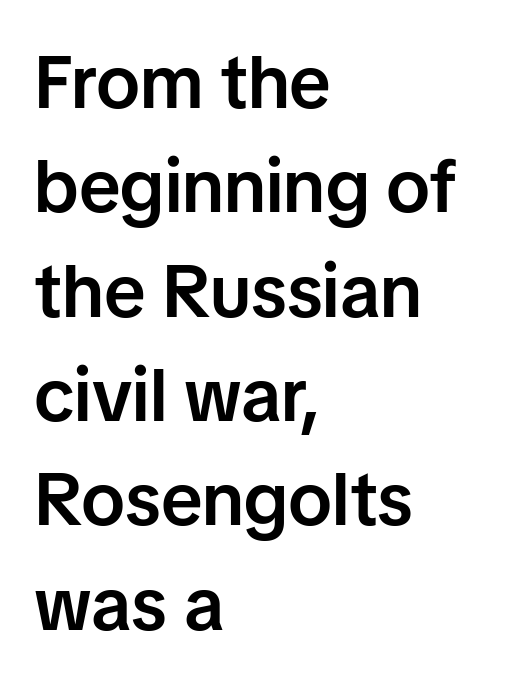
Q: Is the text bold? A: Semi-bold.
Q: Is the text italic (slanted)? A: No, it is upright.
Q: Is the typeface a serif or a sans-serif typeface? A: Sans-serif.
Q: Is the text underlined? A: No.
Q: How is the paragraph aligned? A: Left-aligned.
Q: Is the spacing between letters normal or unusually wide? A: Normal.
Q: Is the spacing between lines tight, normal or loose? A: Normal.
Q: Width (condensed, normal, or wide)? A: Normal.
Q: Stroke contrast? A: Low.
Q: x-height? A: Medium.
Q: Monospaced? A: No.
